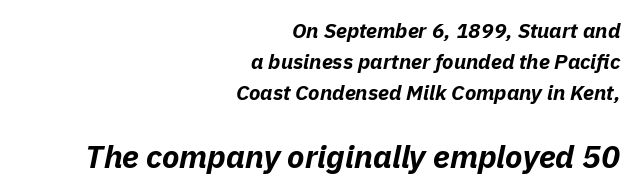
{"italic": "yes", "lean": "right", "slant_degrees": 11, "bold": "yes", "weight": "bold", "width": "normal", "stroke_contrast": "low", "x_height": "medium", "monospaced": "no", "underline": "no", "align": "right", "line_spacing": "normal", "line_spacing_ratio": 1.48, "letter_spacing": "normal", "letter_spacing_em": 0.0, "larger_block": "second", "size_ratio": 1.52, "glyph_px": 32}
